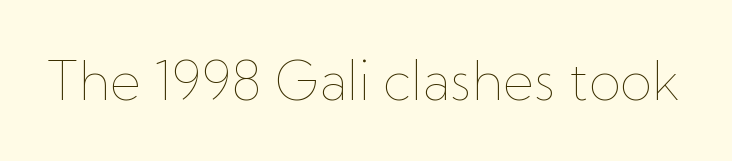
The typography opts for an upright posture over an oblique one. Honestly, there is no underline to notice here at all. Here the glyphs are tracked normally, forming tight word shapes. A quiet, ordinary-to-light weight characterises the typeface.
